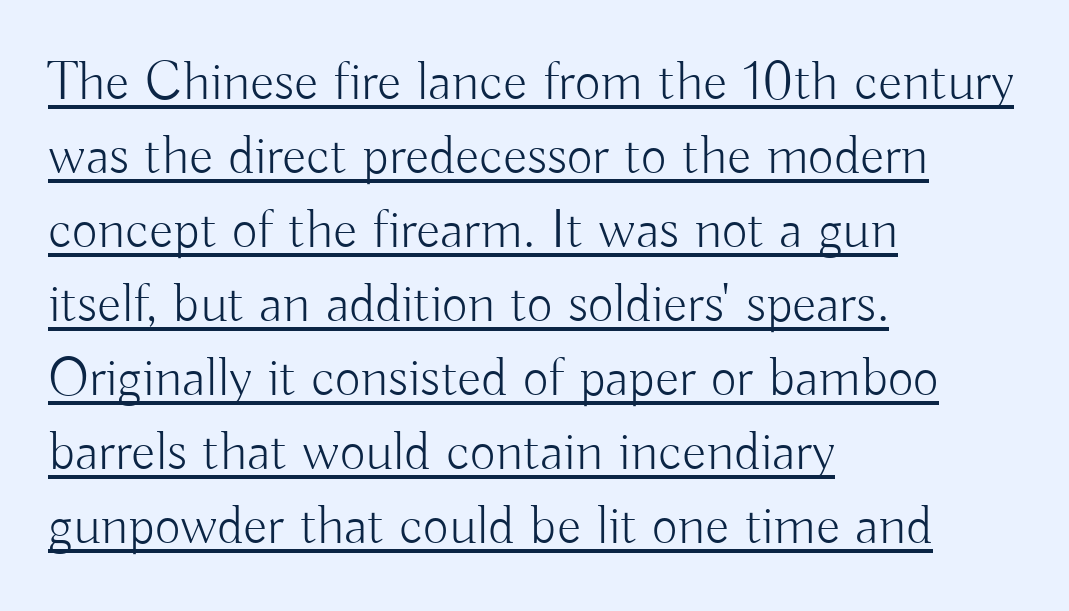
This sample uses a sans-serif face. Stems here are at most as thick as an everyday book face. The lines are quadded left. You could call the tracking neutral — neither tight nor loose. A normal amount of white space separates one row of letters from the next. Quick note: underline on.
